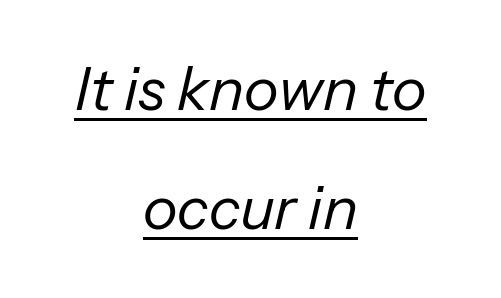
Q: Is the text bold? A: No.
Q: Is the text italic (slanted)? A: Yes, it leans right by about 13 degrees.
Q: Is the text underlined? A: Yes.
Q: How is the paragraph aligned? A: Centered.
Q: Is the spacing between letters normal or unusually wide? A: Normal.
Q: Is the spacing between lines tight, normal or loose? A: Loose.
Q: Width (condensed, normal, or wide)? A: Normal.
Q: Stroke contrast? A: Low.
Q: x-height? A: Medium.
Q: Monospaced? A: No.
